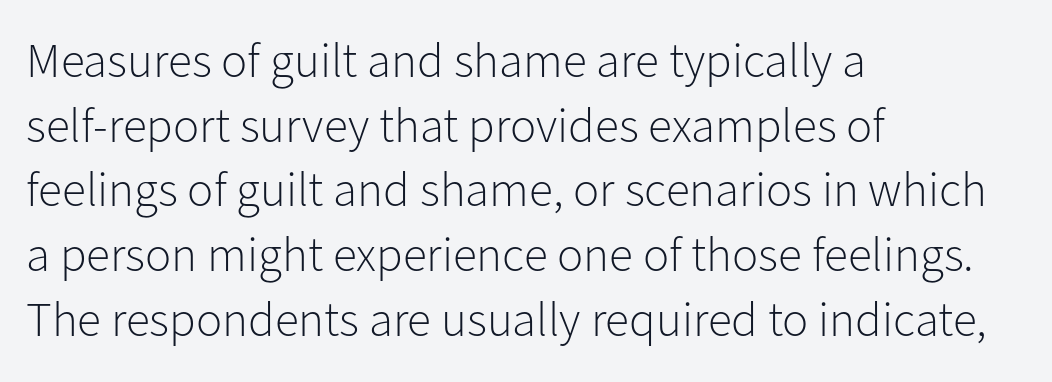
{"serif": "no", "italic": "no", "bold": "no", "weight": "light", "width": "normal", "stroke_contrast": "low", "x_height": "medium", "monospaced": "no", "underline": "no", "align": "left", "line_spacing": "normal", "line_spacing_ratio": 1.32, "letter_spacing": "normal", "letter_spacing_em": 0.0, "glyph_px": 49}
